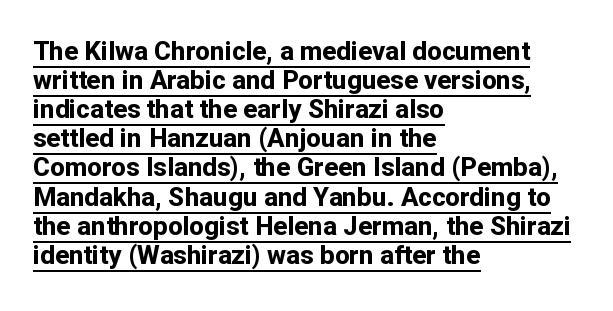
The image shows 26 px bold type, upright; set left-aligned, tight line spacing (1.12x), normal letter spacing, underlined.
